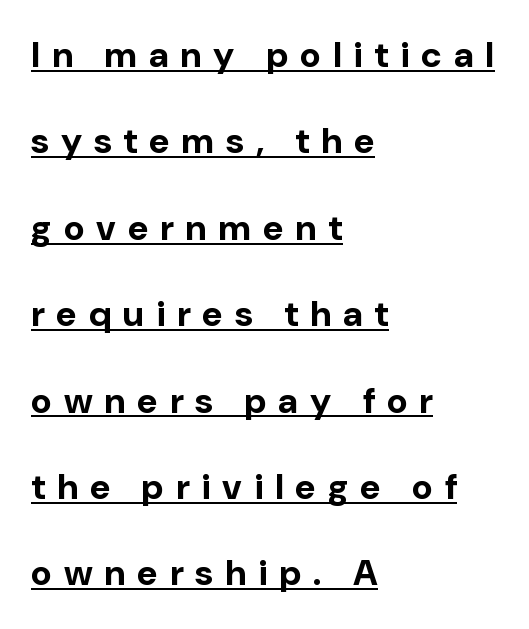
{"serif": "no", "italic": "no", "bold": "yes", "weight": "bold", "width": "normal", "stroke_contrast": "low", "x_height": "medium", "monospaced": "no", "underline": "yes", "align": "left", "line_spacing": "loose", "line_spacing_ratio": 2.4, "letter_spacing": "wide", "letter_spacing_em": 0.33, "glyph_px": 36}
